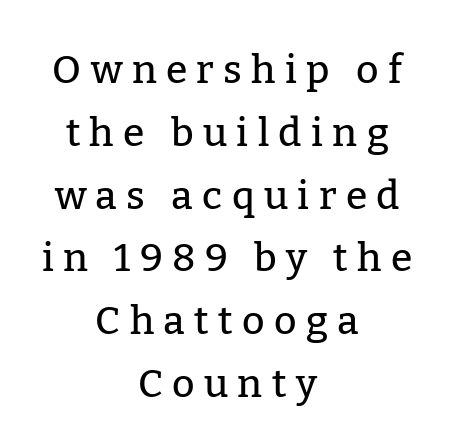
Q: Is the text italic (slanted)? A: No, it is upright.
Q: Is the typeface a serif or a sans-serif typeface? A: Serif.
Q: Is the text underlined? A: No.
Q: How is the paragraph aligned? A: Centered.
Q: Is the spacing between letters normal or unusually wide? A: Unusually wide.
Q: Is the spacing between lines tight, normal or loose? A: Normal.
Q: Width (condensed, normal, or wide)? A: Normal.
Q: Stroke contrast? A: Low.
Q: x-height? A: Medium.
Q: Monospaced? A: No.
